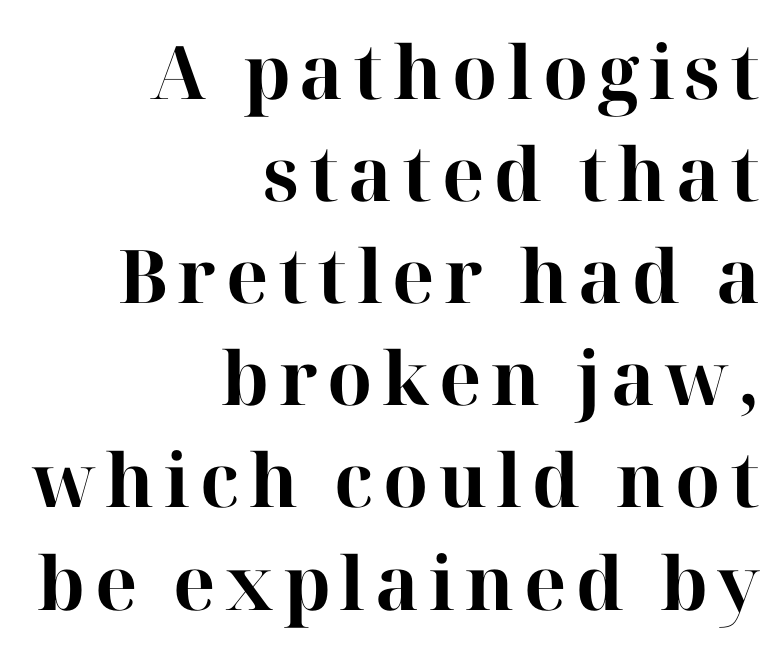
{"serif": "yes", "italic": "no", "bold": "yes", "weight": "bold", "width": "normal", "stroke_contrast": "high", "x_height": "medium", "monospaced": "no", "underline": "no", "align": "right", "line_spacing": "normal", "line_spacing_ratio": 1.38, "glyph_px": 74}
